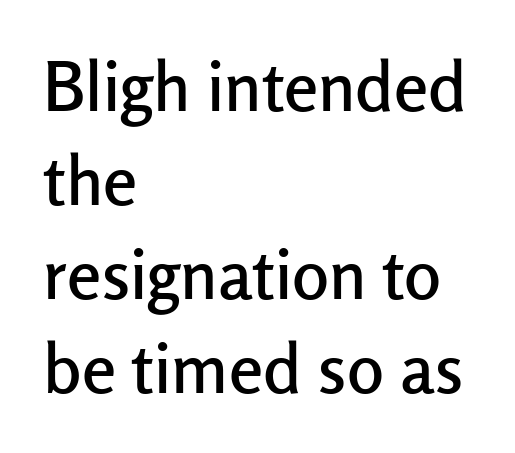
In terms of letterform style, serifs are entirely absent. The lines in this sample share a left origin and differ only in where they stop. The gaps between neighbouring characters are ordinary and unremarkable. Type without underlining. Compared with typical paragraphs, the rows here are spaced about the same.
